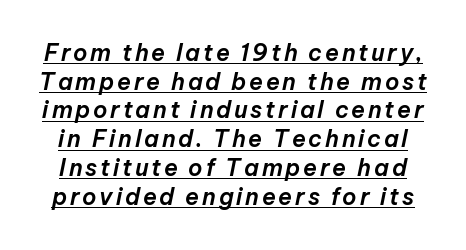
Q: Is the text italic (slanted)? A: Yes, it leans right by about 12 degrees.
Q: Is the text underlined? A: Yes.
Q: Is the spacing between lines tight, normal or loose? A: Normal.
